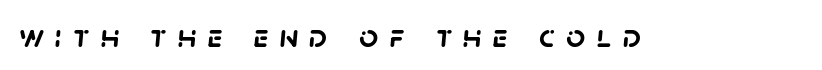
Spacing between characters has been opened up far beyond the box default. Varying glyph widths throughout — classic text-font behaviour. Pretty heavy lettering here — definitely bold. Nothing sits at the stroke ends, so this counts as sans-serif. Check the space under the baseline: it is left empty.
